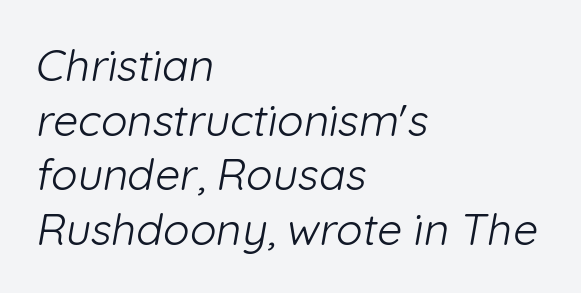
Is this a heavy cut? Hardly; it is regular or lighter. Each letter keeps its own natural width here, so spacing adapts to shape. Inter-character spacing is left at the font's built-in metrics. The zone under the glyphs is completely vacant.
